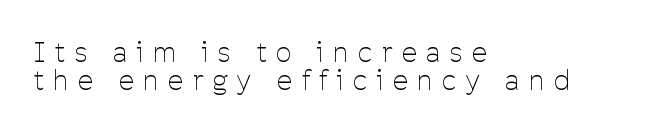
The image shows 27 px text type, upright; set left-aligned, tight line spacing (1.02x), unusually wide letter spacing (+0.37 em), not underlined.
